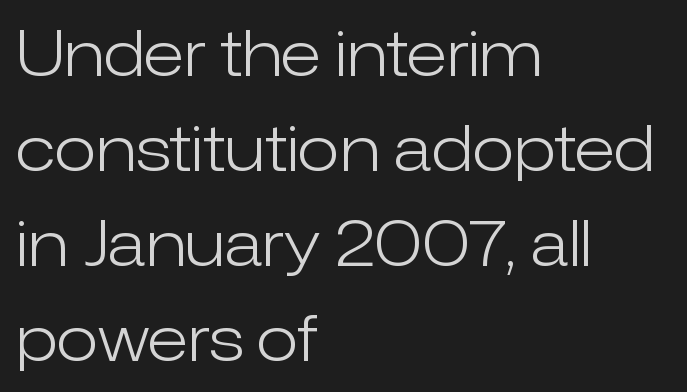
{"serif": "no", "italic": "no", "bold": "no", "weight": "light", "width": "normal", "stroke_contrast": "low", "x_height": "medium", "monospaced": "no", "underline": "no", "align": "left", "line_spacing": "normal", "line_spacing_ratio": 1.53, "letter_spacing": "normal", "letter_spacing_em": 0.0, "glyph_px": 62}
